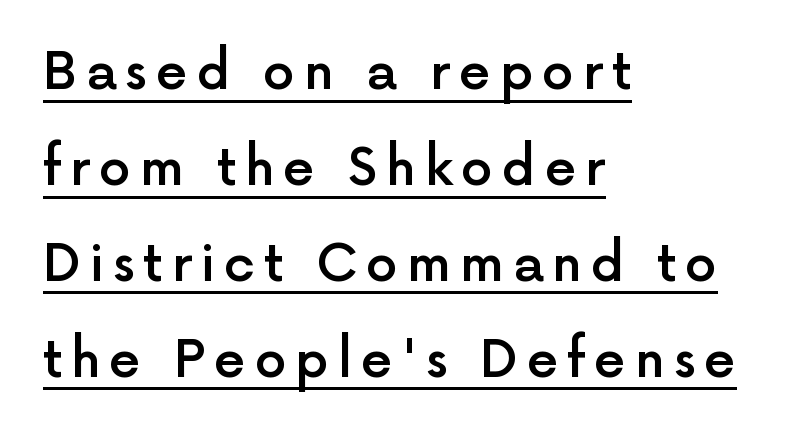
Every word sits above its own underline. A typesetter would mark this as roman, not italic. Every letter is mildly thick-stroked: semibold rather than bold. The designer went with a sans here, leaving each stem footless. Horizontal alignment here is leftward, the default for most running prose. Spacing verdict: proportional, widths tailored to each character.
